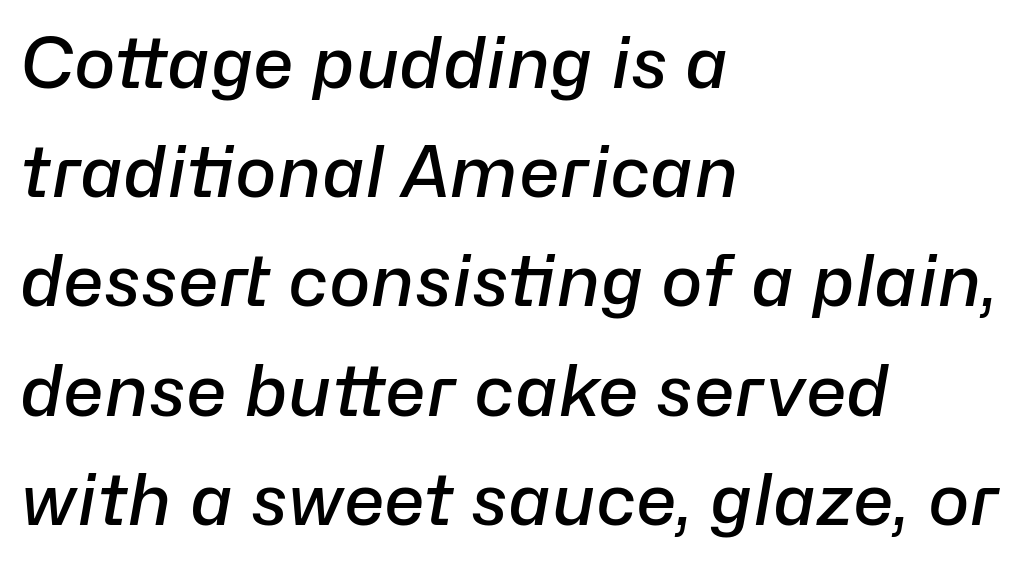
In CSS terms this would be text-align: left. The face used here is a semibold: visibly heavier than regular, lighter than bold. The letters advance in unequal steps, a hallmark of proportional type. Has an underline been added? It has not. Italic: yes, the glyphs are oblique.
